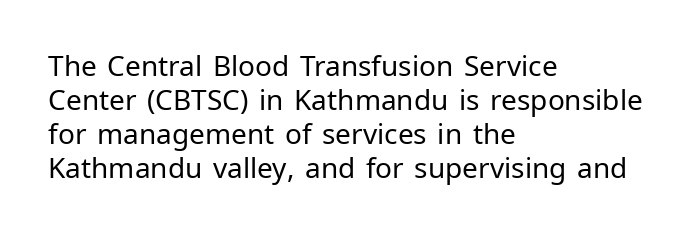
When letters stand straight like this, we call the style roman or upright. Regarding serifs, this sample does without them. The font sits on the lighter half of the weight spectrum, regular included. Spacing verdict: proportional, widths tailored to each character.
